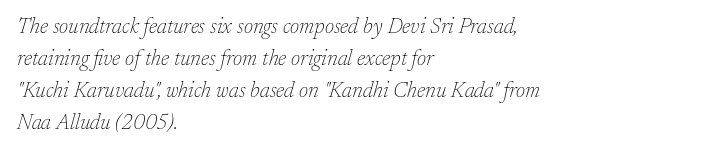
Q: Is the text bold? A: No.
Q: Is the text italic (slanted)? A: Yes, it leans right by about 17 degrees.
Q: Is the text underlined? A: No.
Q: How is the paragraph aligned? A: Left-aligned.
Q: Is the spacing between letters normal or unusually wide? A: Normal.
Q: Is the spacing between lines tight, normal or loose? A: Normal.
